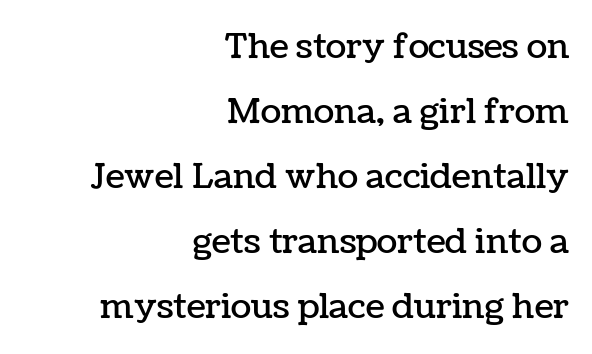
The image shows 34 px text type, upright; set right-aligned, loose line spacing (1.91x), normal letter spacing, not underlined; low stroke contrast and a medium x-height.
